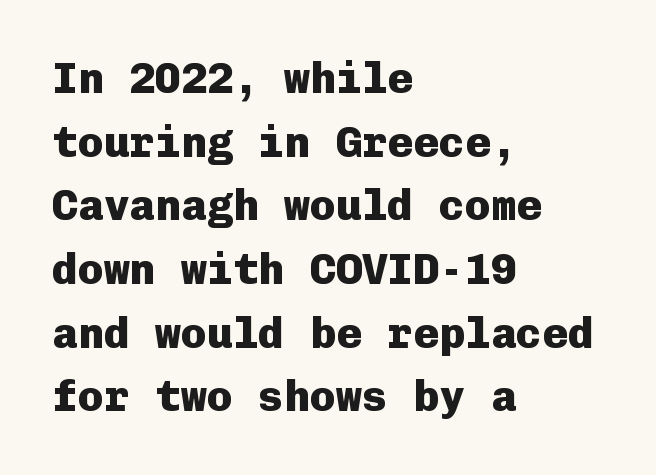
Italic: no, the glyphs are upright roman. A typesetter would call this monospace, since all characters share one set width. Left-aligned paragraph, ragged on the right. Short note: letters normally spaced. Each letter's strokes conclude bluntly, with no projecting serifs. Decoration check: the copy has no underline.
